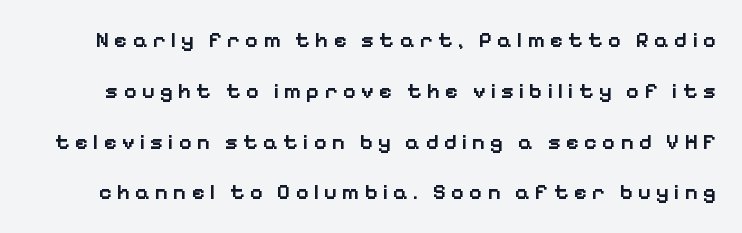
The image shows 22 px text type, upright; set loose line spacing (2.31x), unusually wide letter spacing (+0.23 em), not underlined.
